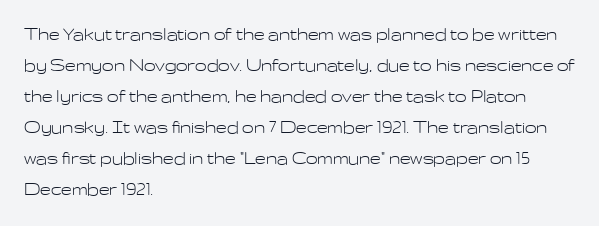
{"italic": "no", "bold": "no", "underline": "no", "align": "left", "line_spacing": "normal", "line_spacing_ratio": 1.48, "letter_spacing": "normal", "letter_spacing_em": 0.0, "glyph_px": 21}
